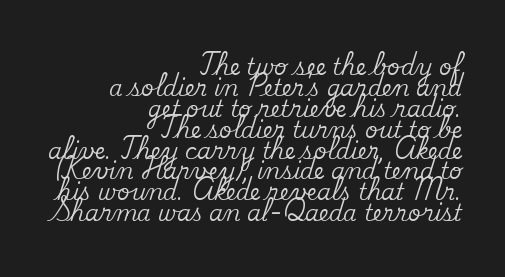
Q: Is the text italic (slanted)? A: Yes.
Q: Is the text underlined? A: No.
Q: How is the paragraph aligned? A: Right-aligned.
Q: Is the spacing between letters normal or unusually wide? A: Normal.
Q: Is the spacing between lines tight, normal or loose? A: Tight.
